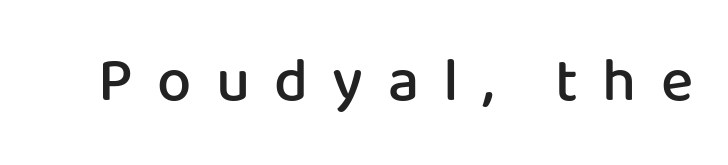
The image shows 61 px semibold sans-serif type, upright; set unusually wide letter spacing (+0.4 em), not underlined; low stroke contrast and a medium x-height.
